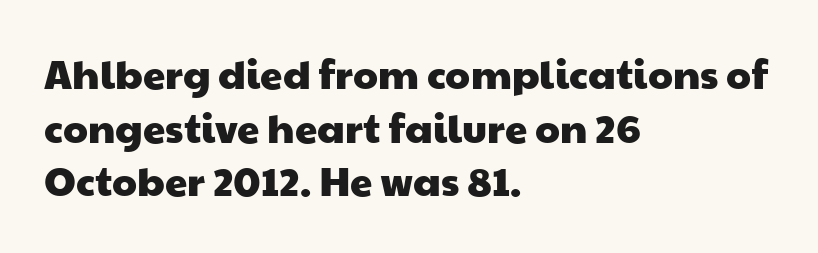
Looks like regular typesetting: each glyph gets only the width it needs. The passage shown stacks its lines at a standard gap. Horizontal alignment here is leftward, the default for most running prose. Compared with typical body copy, the letter spacing here is the same. Only glyphs here, with clear space below each row. The text was rendered using a sans face with plain stroke endings.
